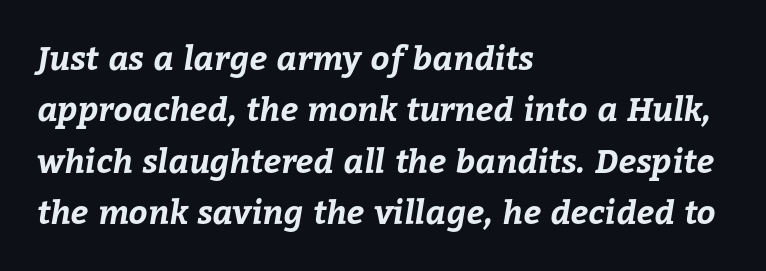
Q: Is the text bold? A: Yes.
Q: Is the text underlined? A: No.
Q: How is the paragraph aligned? A: Left-aligned.
Q: Is the spacing between letters normal or unusually wide? A: Normal.
Q: Is the spacing between lines tight, normal or loose? A: Normal.
Q: Width (condensed, normal, or wide)? A: Normal.
Q: Stroke contrast? A: Low.
Q: x-height? A: Medium.
Q: Monospaced? A: No.
